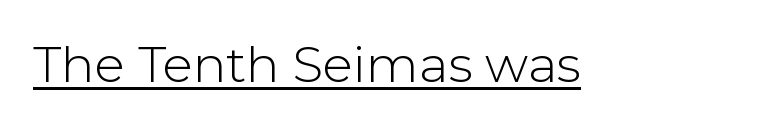
Varying glyph widths throughout — classic text-font behaviour. The sample's only ornament is a line tracing under the words. Compared with a typical body face, this is equally light or lighter still. The letters sit at their default tracking, neither squeezed nor spread. The letters stand straight up with perfectly vertical stems. The characters display no serif detailing; their extremities are plain.
